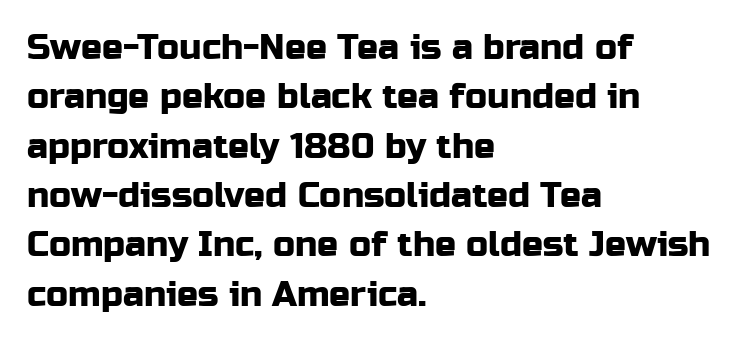
{"serif": "no", "italic": "no", "width": "normal", "stroke_contrast": "low", "x_height": "medium", "monospaced": "no", "underline": "no", "align": "left", "line_spacing": "normal", "line_spacing_ratio": 1.41, "letter_spacing": "normal", "letter_spacing_em": 0.0, "glyph_px": 35}
